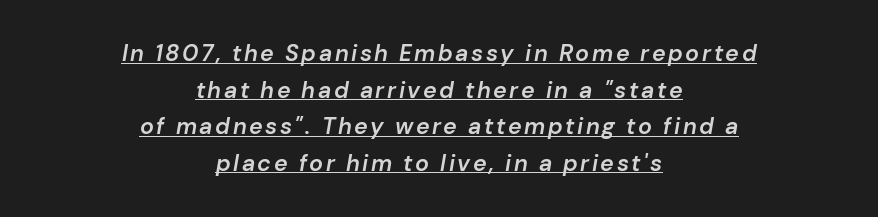
The leading is moderate, giving the passage an even texture. Decoration check: the copy is underlined. The whole block is typeset with a tilt. Stems and bowls a touch heavier than normal — semibold. Each line is balanced around a shared central axis.
